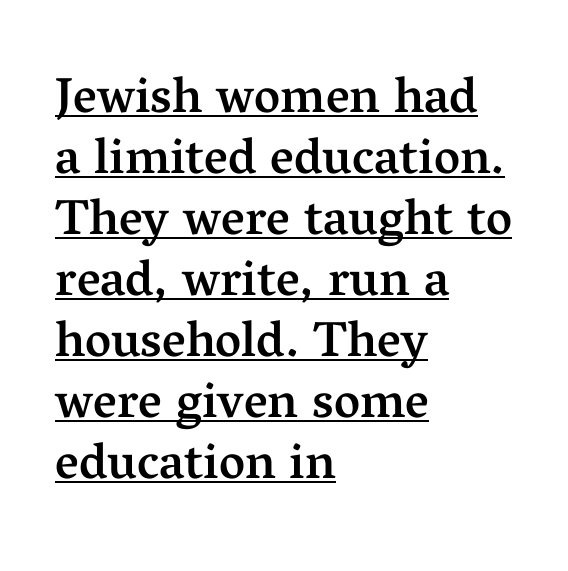
{"serif": "yes", "italic": "no", "bold": "semi", "weight": "semibold", "width": "normal", "stroke_contrast": "medium", "x_height": "medium", "monospaced": "no", "underline": "yes", "align": "left", "line_spacing_ratio": 1.22, "letter_spacing": "normal", "letter_spacing_em": 0.0, "glyph_px": 50}
